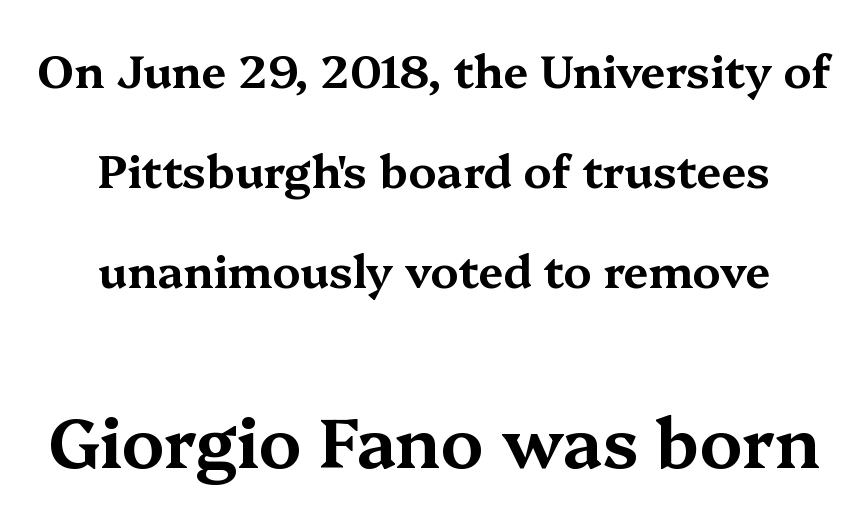
Notice how the passage keeps no hard edge, just a central spine. The letters sit at their default tracking, neither squeezed nor spread. Plain, unruled lines of type. Regarding serifs, this sample has them. These lines stand farther apart than default settings would place them.
